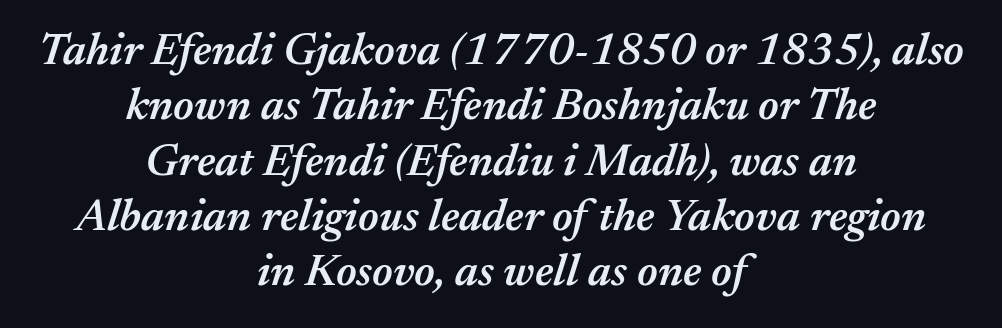
{"italic": "yes", "lean": "right", "slant_degrees": 17, "bold": "semi", "weight": "semibold", "width": "normal", "stroke_contrast": "medium", "x_height": "medium", "monospaced": "no", "underline": "no", "align": "center", "line_spacing_ratio": 1.23, "letter_spacing": "normal", "letter_spacing_em": 0.0, "glyph_px": 45}
